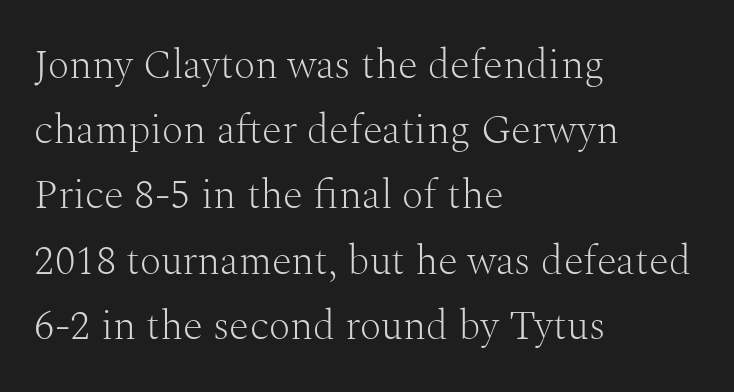
Q: Is the text bold? A: No.
Q: Is the text italic (slanted)? A: No, it is upright.
Q: Is the typeface a serif or a sans-serif typeface? A: Serif.
Q: Is the text underlined? A: No.
Q: How is the paragraph aligned? A: Left-aligned.
Q: Is the spacing between letters normal or unusually wide? A: Normal.
Q: Is the spacing between lines tight, normal or loose? A: Normal.
Q: Width (condensed, normal, or wide)? A: Normal.
Q: Stroke contrast? A: Medium.
Q: x-height? A: Medium.
Q: Monospaced? A: No.
